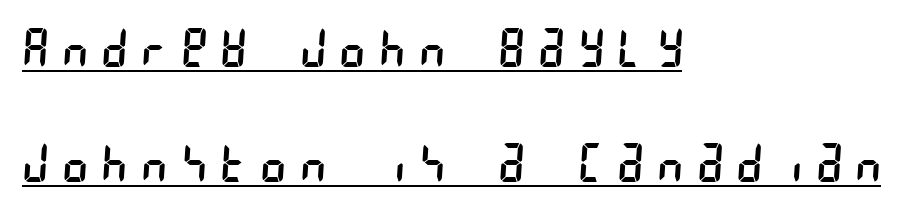
Teacher's note: observe the even left margin — that is flush-left alignment. Has an underline been added? It has. The passage shown is typeset with a sans-serif family. This block would shrink considerably if given ordinary leading; it's expanded now. On a weight scale, this lands at 450 or below.
